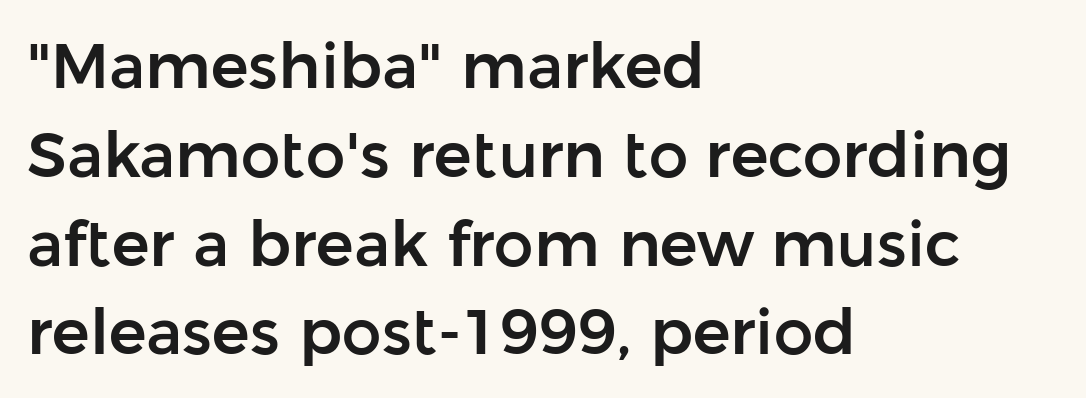
Note: no serifs on the glyphs. This sample has the flowing, uneven cadence of proportional lettering. A normal amount of white space separates one row of letters from the next. This is the regular roman posture of the typeface. A bare baseline throughout the passage.
